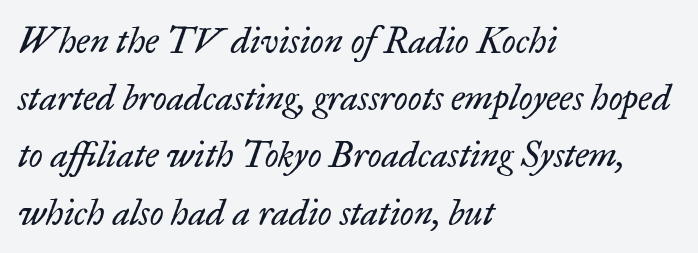
Q: Is the text bold? A: No.
Q: Is the text italic (slanted)? A: Yes, it leans right by about 17 degrees.
Q: Is the typeface a serif or a sans-serif typeface? A: Serif.
Q: Is the text underlined? A: No.
Q: How is the paragraph aligned? A: Left-aligned.
Q: Is the spacing between letters normal or unusually wide? A: Normal.
Q: Is the spacing between lines tight, normal or loose? A: Normal.
Q: Width (condensed, normal, or wide)? A: Normal.
Q: Stroke contrast? A: Low.
Q: x-height? A: Small.
Q: Monospaced? A: No.
